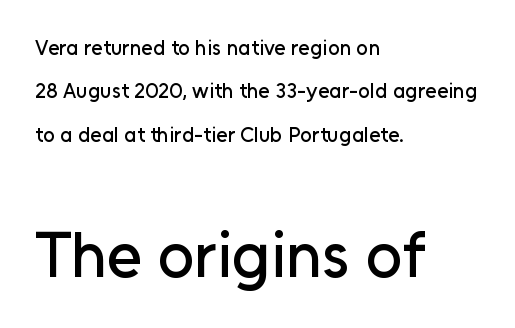
Typeset ragged right — the left edge is the straight one. If you drew a line through each stem, it would be perfectly vertical. The glyphs are unaccompanied by any horizontal stroke below them. Note the varied advance widths — an 'i' is clearly narrower than an 'm'.
